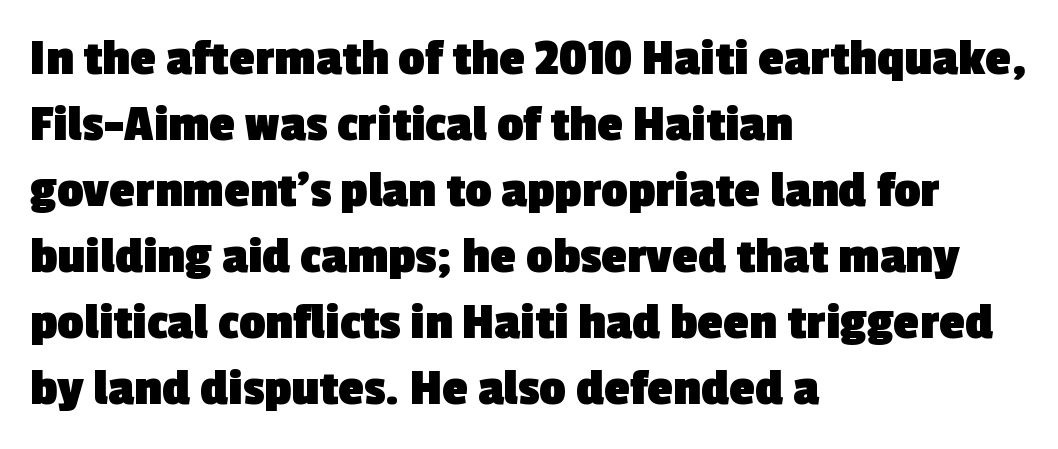
A dark, heavy texture on the line: the type is bold. Quick note: underline off. These lines stack with their left ends in a neat column. Successive baselines arrive at the customary interval. The letterforms sit shoulder to shoulder at normal distance. Note the varied advance widths — an 'i' is clearly narrower than an 'm'.
